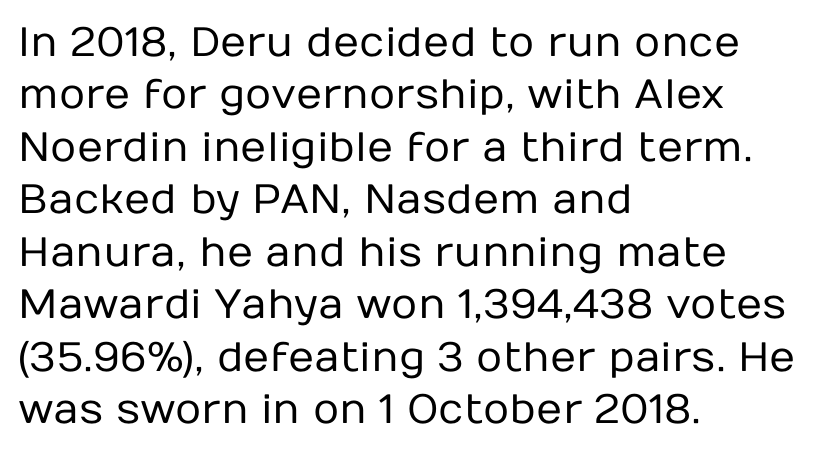
Q: Is the text bold? A: No.
Q: Is the text italic (slanted)? A: No, it is upright.
Q: Is the typeface a serif or a sans-serif typeface? A: Sans-serif.
Q: Is the text underlined? A: No.
Q: How is the paragraph aligned? A: Left-aligned.
Q: Is the spacing between letters normal or unusually wide? A: Normal.
Q: Is the spacing between lines tight, normal or loose? A: Normal.
Q: Width (condensed, normal, or wide)? A: Normal.
Q: Stroke contrast? A: Low.
Q: x-height? A: Medium.
Q: Monospaced? A: No.
